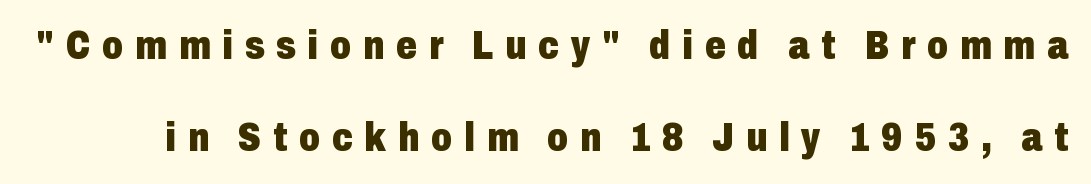
The image shows 41 px heavy, condensed sans-serif type, upright; set loose line spacing (2.25x), unusually wide letter spacing (+0.29 em), not underlined; low stroke contrast and a medium x-height.
